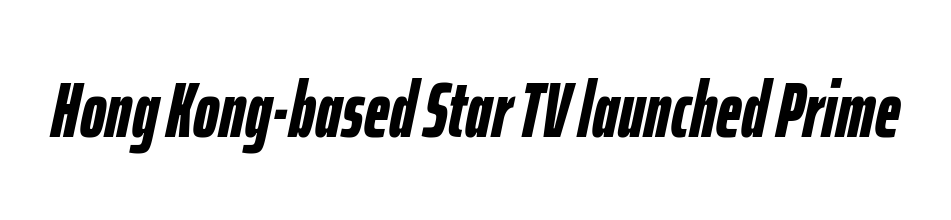
Q: Is the text bold? A: Yes.
Q: Is the text italic (slanted)? A: Yes, it leans right by about 12 degrees.
Q: Is the text underlined? A: No.
Q: Is the spacing between letters normal or unusually wide? A: Normal.
Q: Width (condensed, normal, or wide)? A: Condensed.
Q: Stroke contrast? A: Low.
Q: x-height? A: Medium.
Q: Monospaced? A: No.
